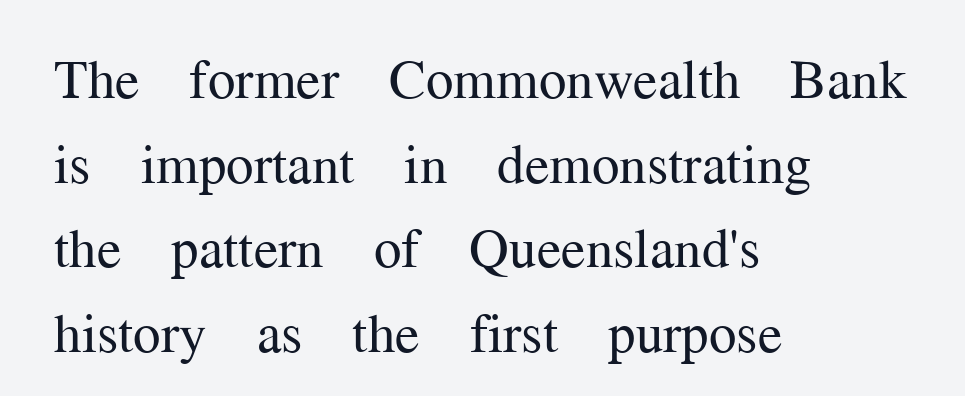
This sample has the flowing, uneven cadence of proportional lettering. A roman cut, with each character standing at attention. Vertically, the passage feels balanced, rows spaced as you'd expect. Line beginnings align vertically; line endings do not. Typographically, this falls in the serif category.
